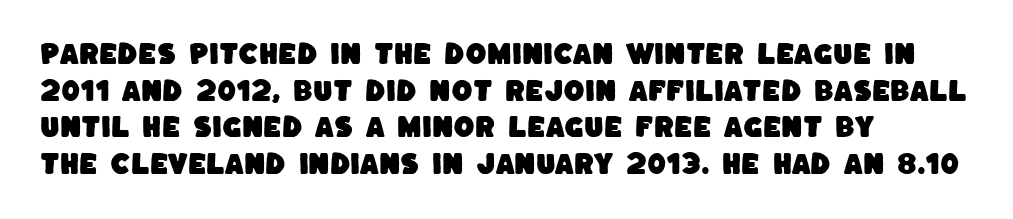
The image shows 24 px text type; set left-aligned, normal line spacing (1.53x), normal letter spacing, not underlined.
